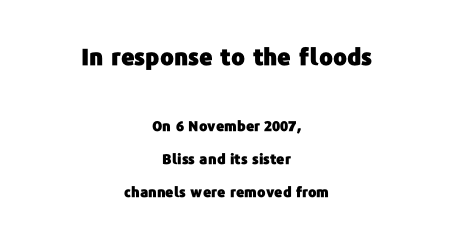
Q: Is the text italic (slanted)? A: No, it is upright.
Q: Is the text underlined? A: No.
Q: How is the paragraph aligned? A: Centered.
Q: Is the spacing between letters normal or unusually wide? A: Normal.
Q: Is the spacing between lines tight, normal or loose? A: Loose.
Q: Which block of text is set in a larger size, the first (top) or the second (bottom)? A: The first (top) one.
